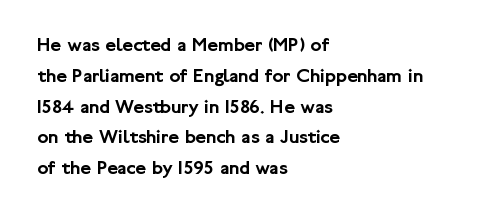
The image shows 20 px text type, upright; set left-aligned, normal line spacing (1.54x), normal letter spacing, not underlined.
